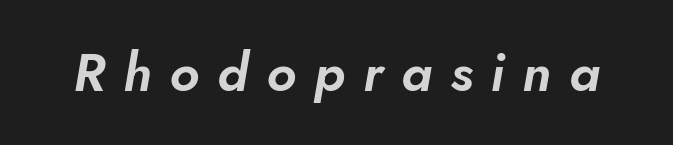
Looking at the ascenders, they clearly lean. Display-style spreading of the glyphs; the letterfit is very open. The area under the type is left untouched. Looks like regular typesetting: each glyph gets only the width it needs.
